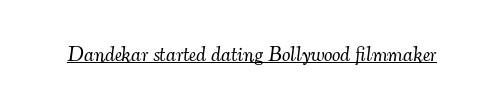
The typesetter has applied underlining to the passage shown. Spacing between characters is what you'd get straight out of the box. The weight tops out at a normal text grade. Quick note: italic.
